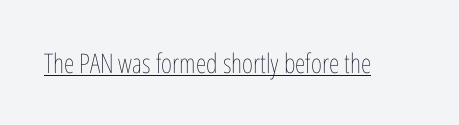
{"italic": "no", "bold": "no", "underline": "yes", "letter_spacing": "normal", "letter_spacing_em": 0.0, "glyph_px": 27}
